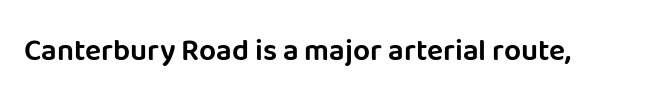
{"serif": "no", "italic": "no", "width": "normal", "stroke_contrast": "low", "x_height": "large", "monospaced": "no", "underline": "no", "letter_spacing": "normal", "letter_spacing_em": 0.0, "glyph_px": 30}
